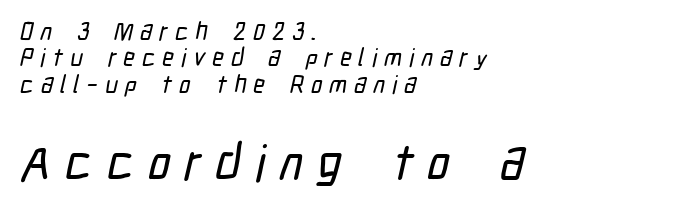
Serif or sans? Sans — the stroke terminals are bare. The foot of each line stays bare and open. The text block is weighted toward the left margin, trailing off unevenly rightward. Observe the wide spacing: letters keep a clear distance from each other. In this sample the second text group is rendered at the bigger scale.
